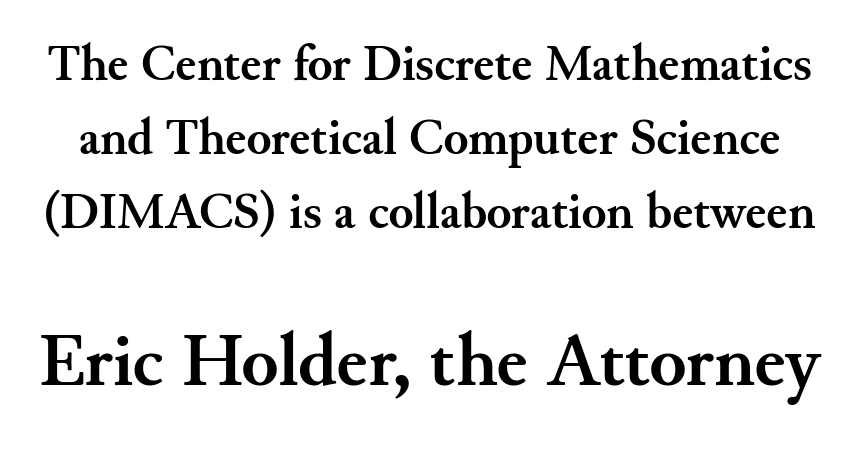
{"serif": "yes", "italic": "no", "bold": "yes", "weight": "semibold", "width": "normal", "stroke_contrast": "medium", "x_height": "small", "monospaced": "no", "underline": "no", "line_spacing": "normal", "line_spacing_ratio": 1.45, "letter_spacing": "normal", "letter_spacing_em": 0.0, "larger_block": "second", "size_ratio": 1.49, "glyph_px": 76}
